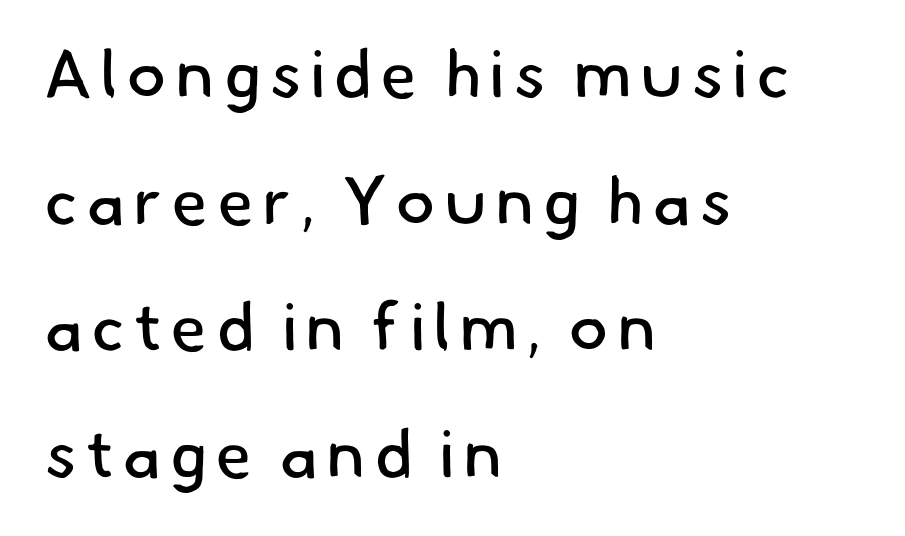
{"serif": "no", "bold": "no", "weight": "regular", "width": "normal", "stroke_contrast": "low", "x_height": "small", "monospaced": "no", "underline": "no", "align": "left", "line_spacing_ratio": 1.89, "glyph_px": 67}
